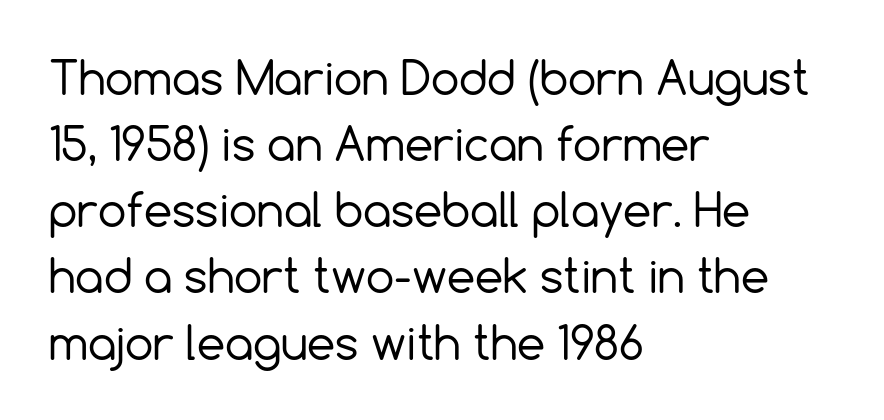
This sample uses plain, unmodified letter spacing. Quick note: interline space is typical. The text block is weighted toward the left margin, trailing off unevenly rightward. Letterform terminals end flat and unadorned throughout the passage.
